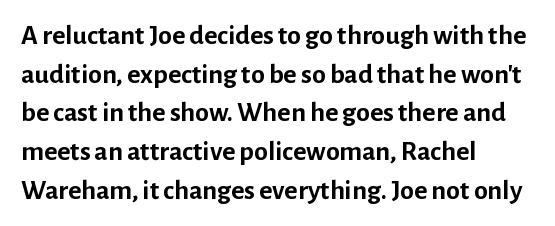
The image shows 28 px semibold sans-serif type, upright; set left-aligned, normal line spacing (1.38x), normal letter spacing, not underlined; low stroke contrast and a medium x-height.
